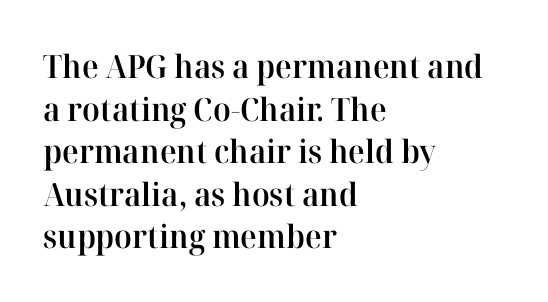
Glyph-to-glyph distance matches everyday printed text. Interline gaps are of average width in this sample. Characters remain perfectly vertical along every line. Do the characters align in a grid? No, the font is proportional.
